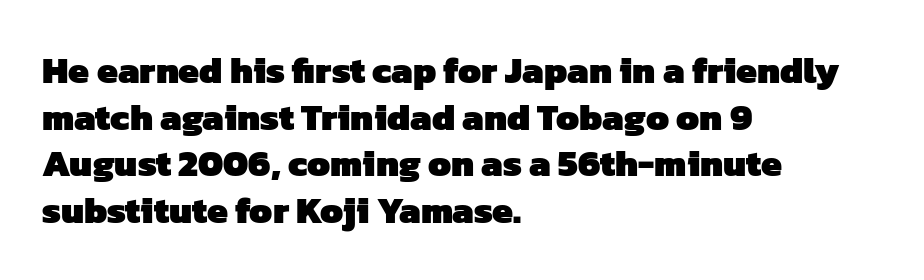
{"serif": "no", "bold": "yes", "weight": "heavy", "width": "normal", "stroke_contrast": "low", "x_height": "medium", "monospaced": "no", "underline": "no", "align": "left", "line_spacing": "normal", "line_spacing_ratio": 1.26, "letter_spacing": "normal", "letter_spacing_em": 0.0, "glyph_px": 37}
